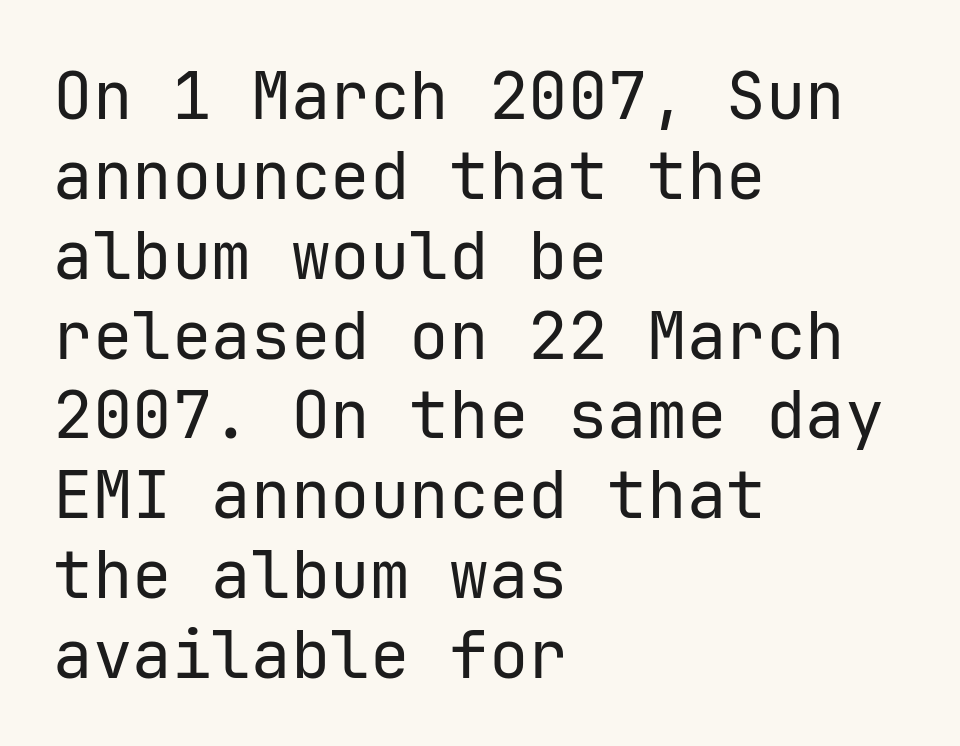
The image shows 66 px regular-weight sans-serif type, upright, monospaced; set left-aligned, line spacing 1.21x, normal letter spacing, not underlined; low stroke contrast and a medium x-height.
